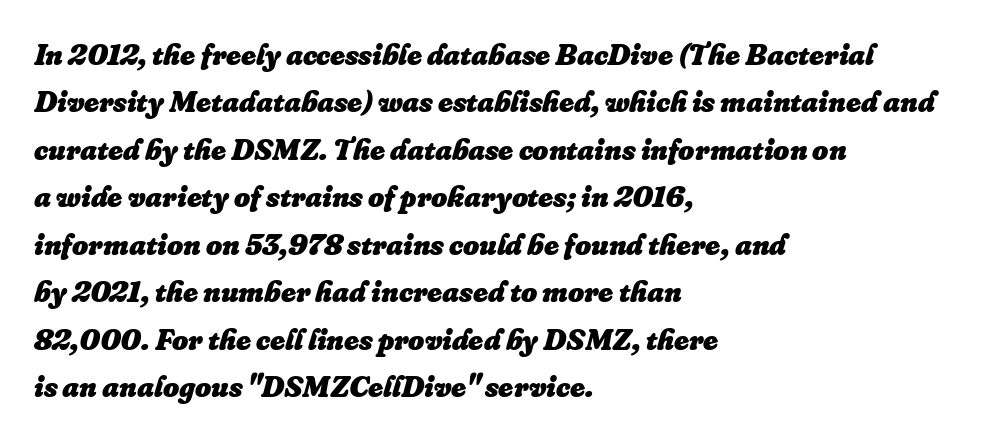
Q: Is the text bold? A: Yes.
Q: Is the text italic (slanted)? A: Yes, it leans right by about 16 degrees.
Q: Is the text underlined? A: No.
Q: How is the paragraph aligned? A: Left-aligned.
Q: Is the spacing between letters normal or unusually wide? A: Normal.
Q: Is the spacing between lines tight, normal or loose? A: Normal.
Q: Width (condensed, normal, or wide)? A: Normal.
Q: Stroke contrast? A: Low.
Q: x-height? A: Small.
Q: Monospaced? A: No.
